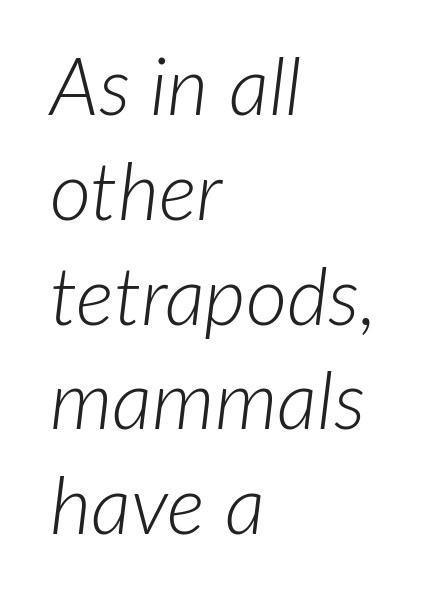
Q: Is the text bold? A: No.
Q: Is the text italic (slanted)? A: Yes, it leans right by about 7 degrees.
Q: Is the text underlined? A: No.
Q: How is the paragraph aligned? A: Left-aligned.
Q: Is the spacing between letters normal or unusually wide? A: Normal.
Q: Is the spacing between lines tight, normal or loose? A: Normal.
Q: Width (condensed, normal, or wide)? A: Normal.
Q: Stroke contrast? A: Low.
Q: x-height? A: Medium.
Q: Monospaced? A: No.
